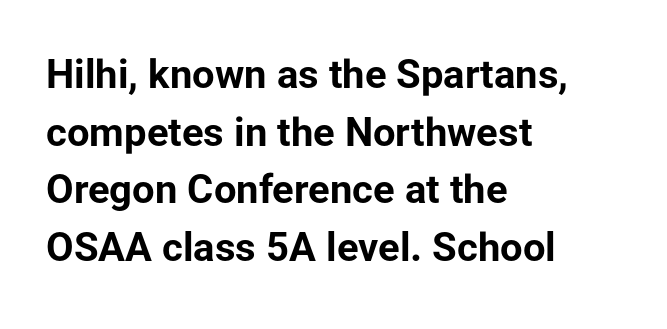
{"serif": "no", "italic": "no", "bold": "yes", "weight": "bold", "width": "normal", "stroke_contrast": "low", "x_height": "medium", "monospaced": "no", "underline": "no", "align": "left", "line_spacing": "normal", "line_spacing_ratio": 1.44, "letter_spacing": "normal", "letter_spacing_em": 0.0, "glyph_px": 40}
